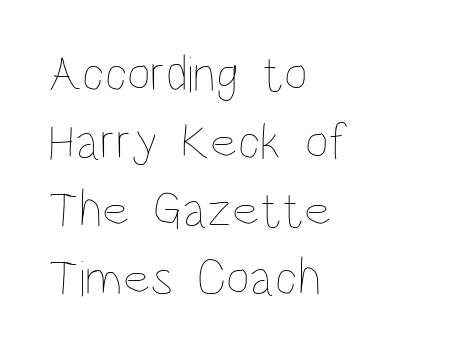
{"italic": "no", "bold": "no", "weight": "thin", "width": "condensed", "stroke_contrast": "low", "x_height": "large", "monospaced": "no", "underline": "no", "align": "left", "line_spacing": "normal", "line_spacing_ratio": 1.31, "letter_spacing": "normal", "letter_spacing_em": 0.0, "glyph_px": 52}
